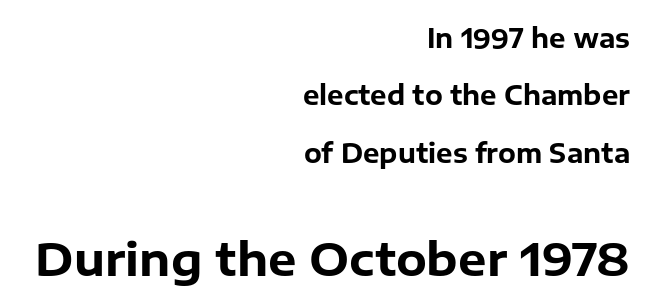
The sample has been set heavy, in full bold. The foot of each line stays bare and open. The letters advance in unequal steps, a hallmark of proportional type. Ordinary non-slanted type is in use.
